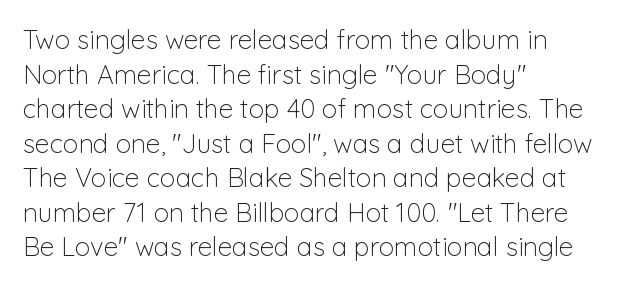
Q: Is the text bold? A: No.
Q: Is the text italic (slanted)? A: No, it is upright.
Q: Is the text underlined? A: No.
Q: How is the paragraph aligned? A: Left-aligned.
Q: Is the spacing between letters normal or unusually wide? A: Normal.
Q: Is the spacing between lines tight, normal or loose? A: Normal.
